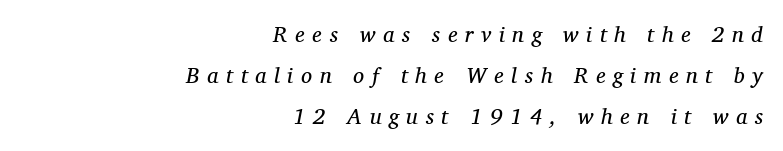
Q: Is the text bold? A: No.
Q: Is the text italic (slanted)? A: Yes, it leans right by about 12 degrees.
Q: Is the text underlined? A: No.
Q: How is the paragraph aligned? A: Right-aligned.
Q: Is the spacing between letters normal or unusually wide? A: Unusually wide.
